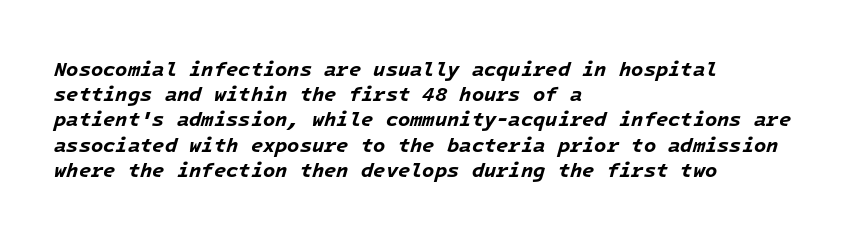
An italicized treatment has been applied to the whole sample. Between one letter and the next there's only the usual sliver of space. A full-strength bold gives these letters their thick strokes. A normal amount of white space separates one row of letters from the next. Reading down the block, your eye returns to a fixed left position each line. No word sits above an underline.
